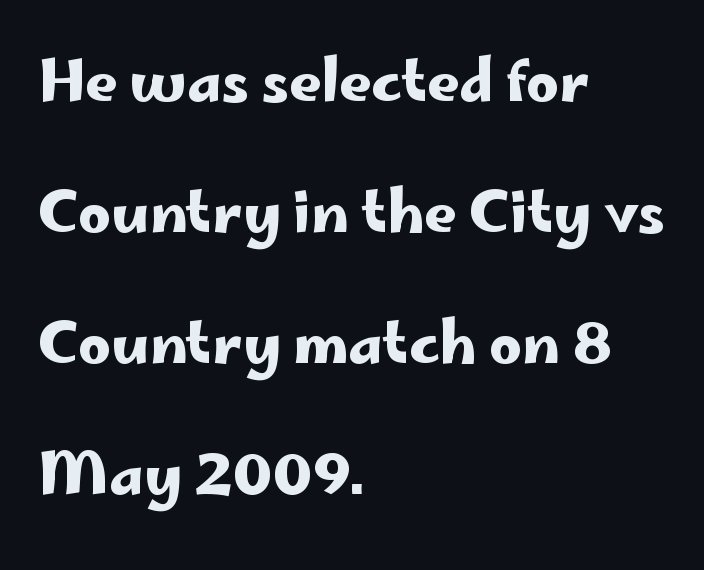
{"serif": "no", "italic": "no", "width": "wide", "stroke_contrast": "low", "x_height": "small", "monospaced": "no", "underline": "no", "align": "left", "line_spacing": "loose", "line_spacing_ratio": 2.3, "letter_spacing": "normal", "letter_spacing_em": 0.0, "glyph_px": 57}
